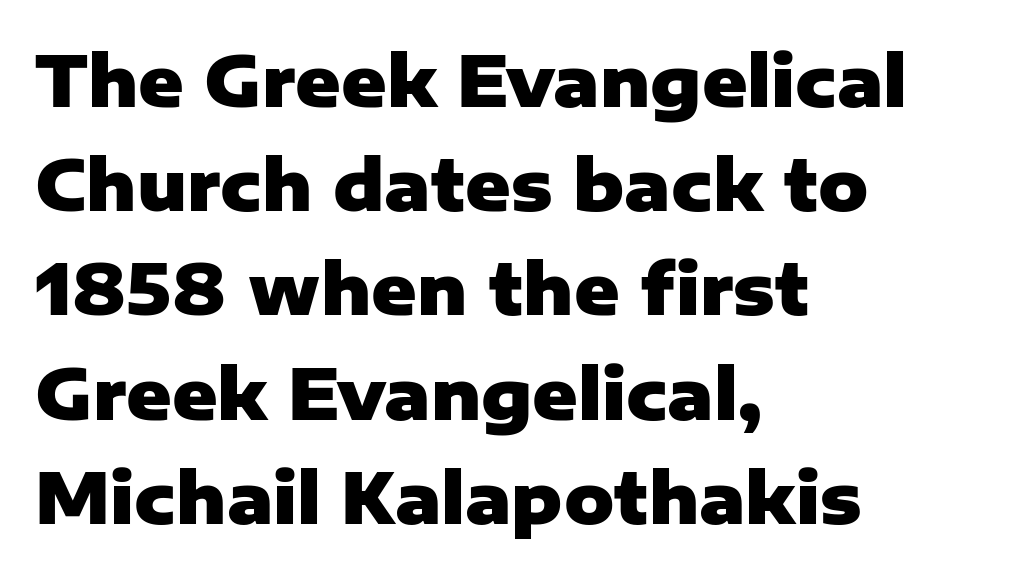
{"serif": "no", "italic": "no", "bold": "yes", "weight": "heavy", "width": "normal", "stroke_contrast": "low", "x_height": "medium", "monospaced": "no", "underline": "no", "align": "left", "line_spacing": "normal", "line_spacing_ratio": 1.51, "letter_spacing": "normal", "letter_spacing_em": 0.0, "glyph_px": 69}
